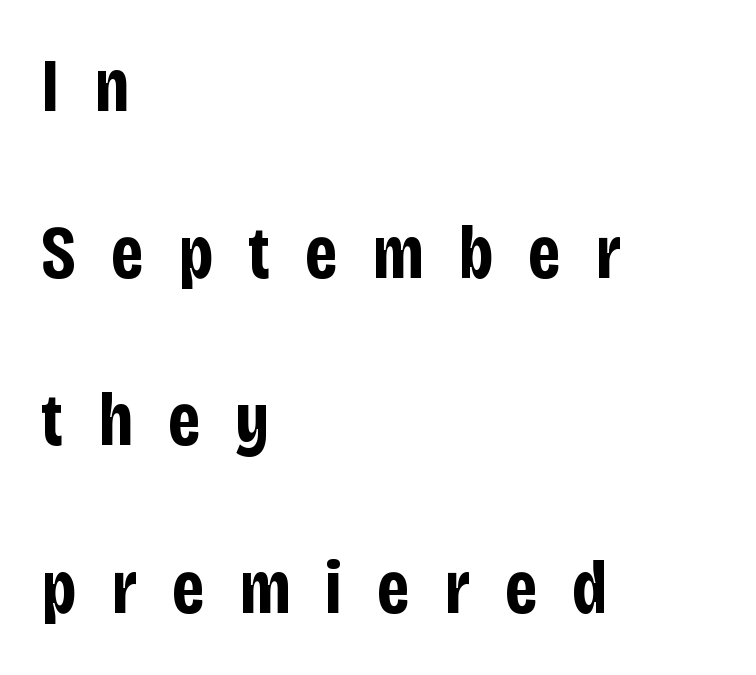
Q: Is the text bold? A: Yes.
Q: Is the text italic (slanted)? A: No, it is upright.
Q: Is the typeface a serif or a sans-serif typeface? A: Sans-serif.
Q: Is the text underlined? A: No.
Q: How is the paragraph aligned? A: Left-aligned.
Q: Is the spacing between letters normal or unusually wide? A: Unusually wide.
Q: Is the spacing between lines tight, normal or loose? A: Loose.
Q: Width (condensed, normal, or wide)? A: Condensed.
Q: Stroke contrast? A: Low.
Q: x-height? A: Large.
Q: Monospaced? A: No.
